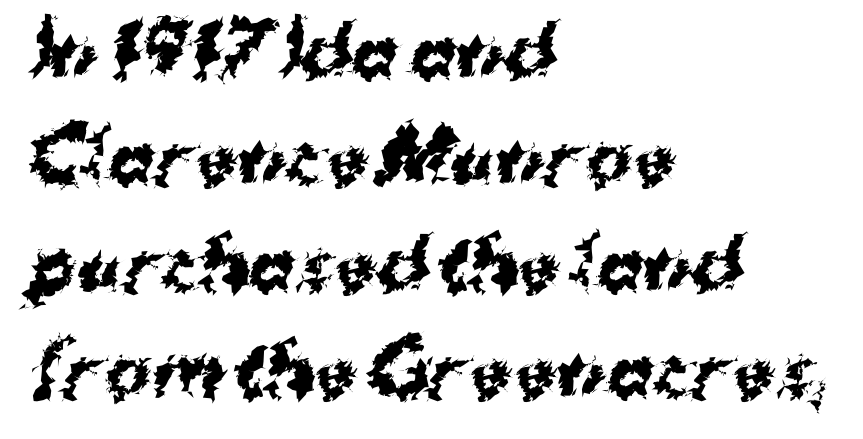
The image shows 69 px bold sans-serif type; set left-aligned, normal line spacing (1.54x), normal letter spacing, not underlined; medium stroke contrast and a medium x-height.
